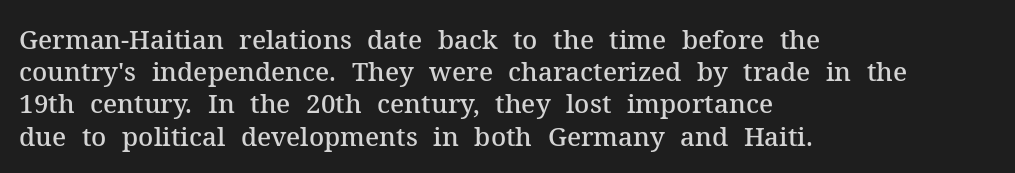
Q: Is the text bold? A: Semi-bold.
Q: Is the text italic (slanted)? A: No, it is upright.
Q: Is the text underlined? A: No.
Q: How is the paragraph aligned? A: Left-aligned.
Q: Is the spacing between letters normal or unusually wide? A: Normal.
